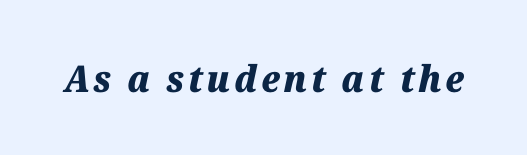
{"italic": "yes", "lean": "right", "slant_degrees": 12, "bold": "yes", "weight": "heavy", "width": "normal", "stroke_contrast": "medium", "x_height": "medium", "monospaced": "no", "underline": "no", "glyph_px": 37}
